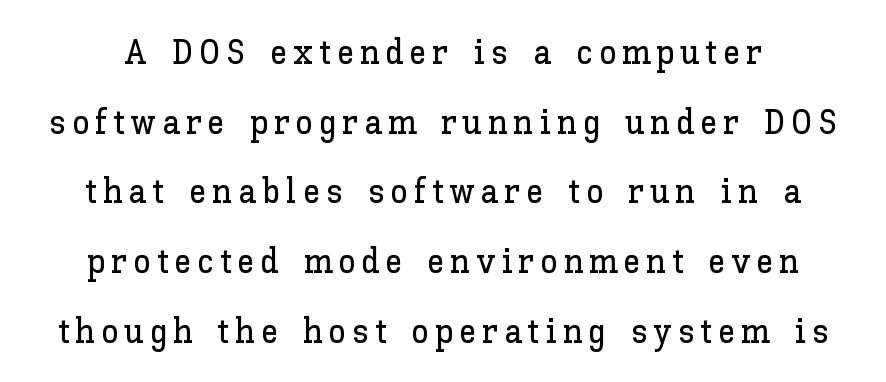
{"italic": "no", "width": "normal", "stroke_contrast": "low", "x_height": "medium", "monospaced": "no", "underline": "no", "line_spacing": "loose", "line_spacing_ratio": 1.99, "glyph_px": 35}
